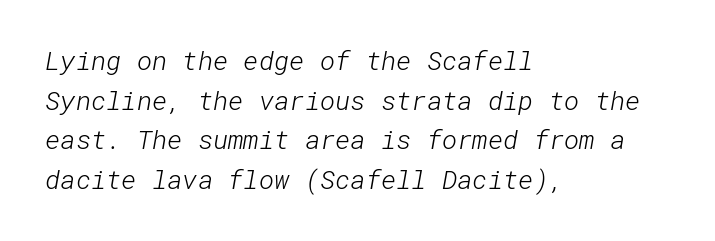
{"bold": "no", "underline": "no", "align": "left", "line_spacing": "normal", "line_spacing_ratio": 1.52, "letter_spacing": "normal", "letter_spacing_em": 0.0, "glyph_px": 26}
